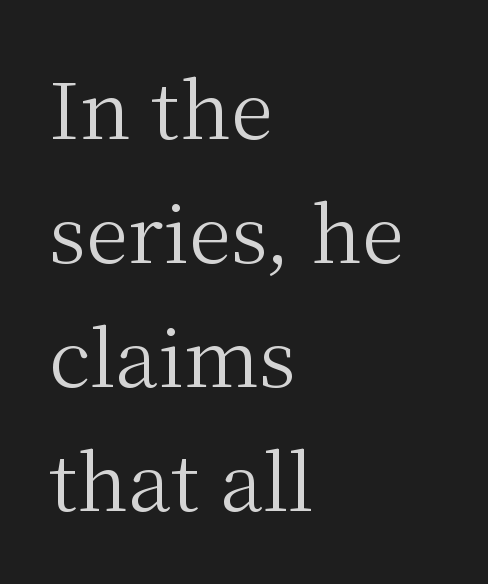
Nothing heavy about these letters — not bold at all. Vertically, the passage feels balanced, rows spaced as you'd expect. Layout note: lines flush left. Note the varied advance widths — an 'i' is clearly narrower than an 'm'.
